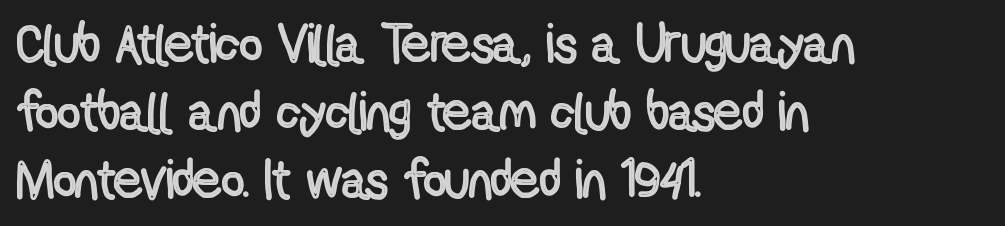
Q: Is the text italic (slanted)? A: No, it is upright.
Q: Is the text underlined? A: No.
Q: How is the paragraph aligned? A: Left-aligned.
Q: Is the spacing between letters normal or unusually wide? A: Normal.
Q: Width (condensed, normal, or wide)? A: Condensed.
Q: x-height? A: Medium.
Q: Monospaced? A: No.
